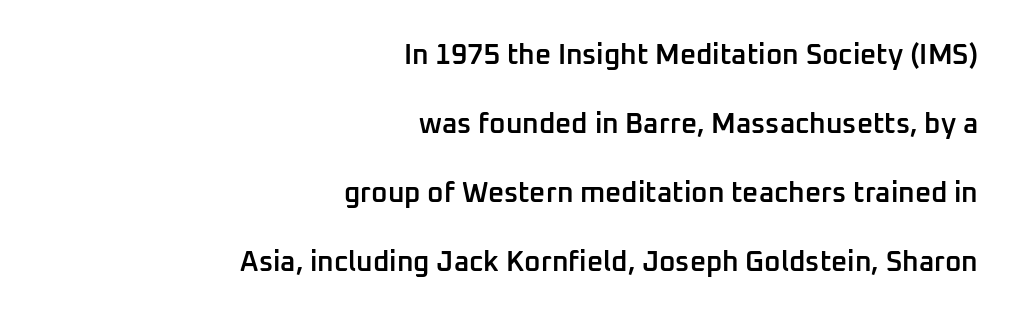
Q: Is the text bold? A: Semi-bold.
Q: Is the text italic (slanted)? A: No, it is upright.
Q: Is the typeface a serif or a sans-serif typeface? A: Sans-serif.
Q: Is the text underlined? A: No.
Q: How is the paragraph aligned? A: Right-aligned.
Q: Is the spacing between letters normal or unusually wide? A: Normal.
Q: Is the spacing between lines tight, normal or loose? A: Loose.
Q: Width (condensed, normal, or wide)? A: Normal.
Q: Stroke contrast? A: Low.
Q: x-height? A: Medium.
Q: Monospaced? A: No.
